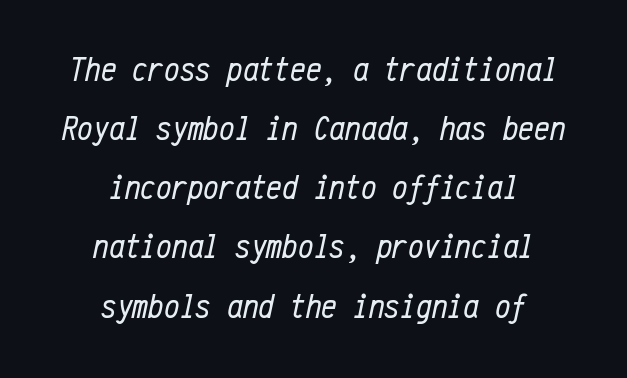
The image shows 35 px regular-weight, condensed type, italic (leaning right), monospaced; set centered, normal line spacing (1.69x), normal letter spacing, not underlined; low stroke contrast and a medium x-height.
